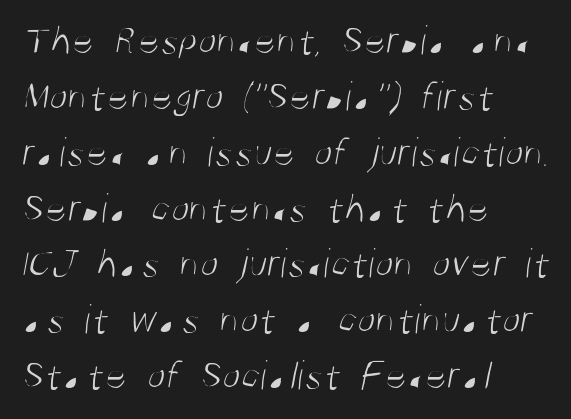
The image shows 42 px light, condensed sans-serif type; set left-aligned, normal line spacing (1.33x), normal letter spacing, not underlined; medium stroke contrast and a large x-height.
